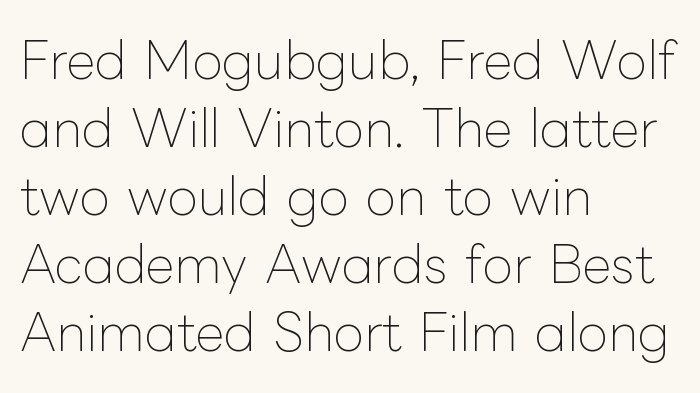
{"italic": "no", "bold": "no", "weight": "thin", "width": "normal", "stroke_contrast": "low", "x_height": "medium", "monospaced": "no", "underline": "no", "align": "left", "line_spacing": "normal", "line_spacing_ratio": 1.36, "letter_spacing": "normal", "letter_spacing_em": 0.0, "glyph_px": 50}
